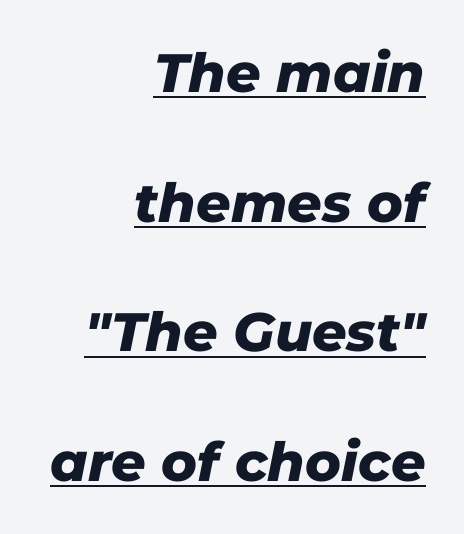
{"italic": "yes", "lean": "right", "slant_degrees": 11, "bold": "yes", "weight": "heavy", "width": "normal", "stroke_contrast": "low", "x_height": "medium", "monospaced": "no", "underline": "yes", "align": "right", "line_spacing": "loose", "line_spacing_ratio": 2.4, "letter_spacing": "normal", "letter_spacing_em": 0.0, "glyph_px": 54}
